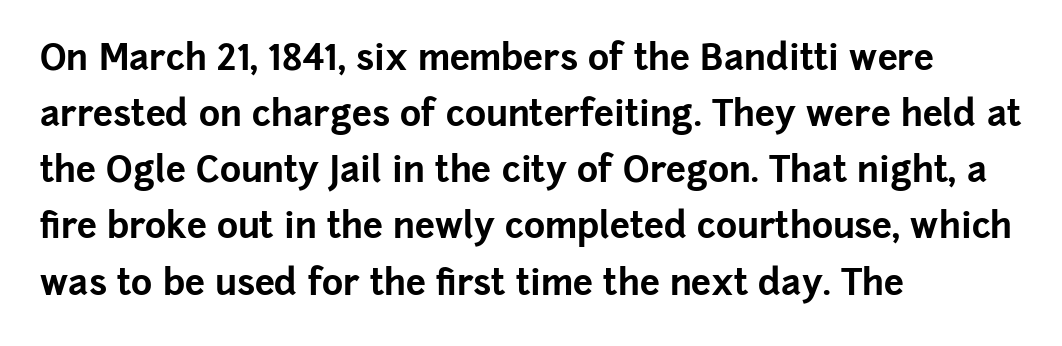
{"serif": "no", "italic": "no", "bold": "yes", "weight": "bold", "width": "normal", "stroke_contrast": "low", "x_height": "medium", "monospaced": "no", "underline": "no", "align": "left", "line_spacing": "normal", "line_spacing_ratio": 1.56, "letter_spacing": "normal", "letter_spacing_em": 0.0, "glyph_px": 36}
